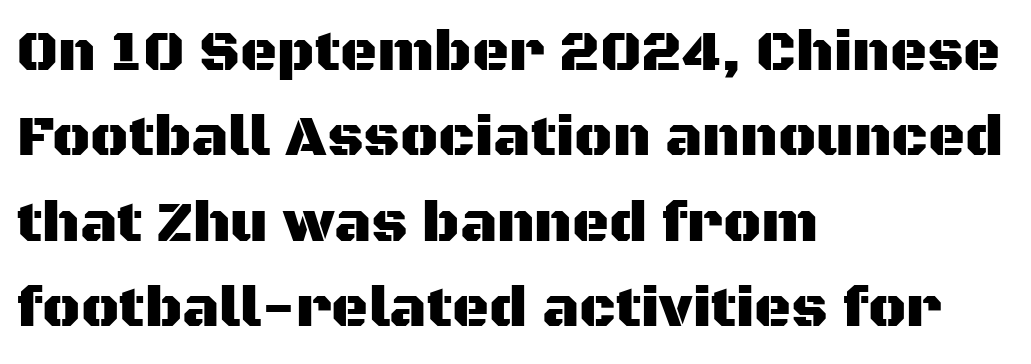
The text was rendered using a sans face with plain stroke endings. Posture: vertical. Notice how descenders clear the ascenders below comfortably — that's standard leading. The baseline area is clear.
